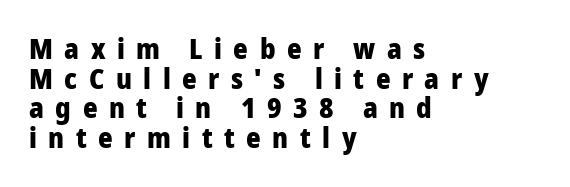
The image shows 28 px heavy sans-serif type, upright; set left-aligned, tight line spacing (1.06x), unusually wide letter spacing (+0.41 em), not underlined; low stroke contrast and a medium x-height.
